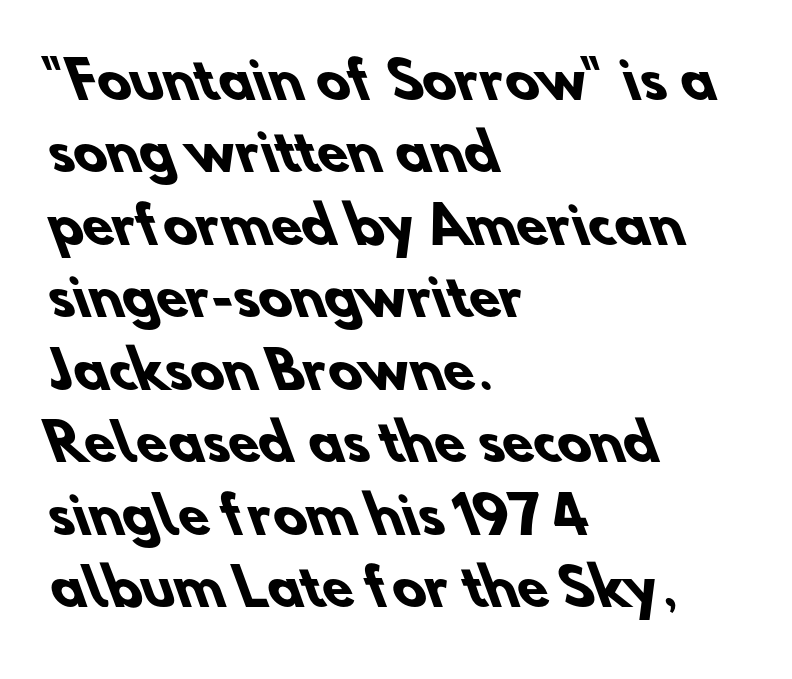
The image shows 50 px heavy sans-serif type; set left-aligned, normal line spacing (1.45x), normal letter spacing, not underlined; low stroke contrast and a small x-height.
